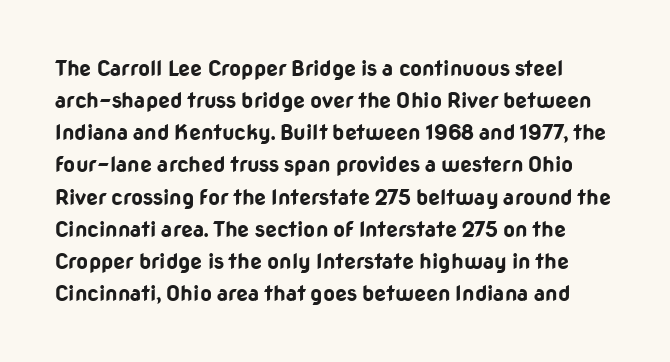
{"italic": "no", "bold": "yes", "underline": "no", "line_spacing": "normal", "line_spacing_ratio": 1.53, "letter_spacing": "normal", "letter_spacing_em": 0.0, "glyph_px": 21}
